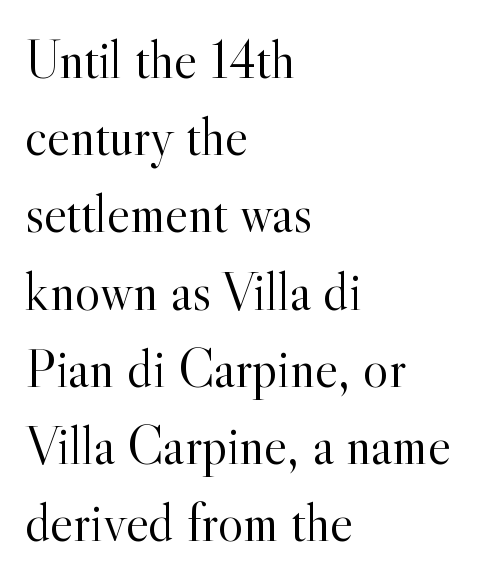
{"serif": "yes", "italic": "no", "bold": "no", "weight": "light", "width": "normal", "x_height": "small", "monospaced": "no", "underline": "no", "align": "left", "line_spacing": "normal", "line_spacing_ratio": 1.43, "letter_spacing": "normal", "letter_spacing_em": 0.0, "glyph_px": 54}
